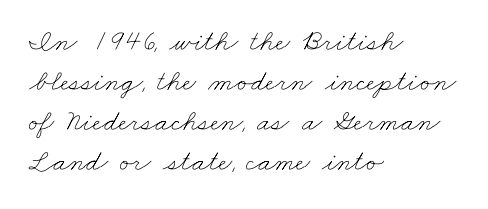
Q: Is the text bold? A: No.
Q: Is the text underlined? A: No.
Q: How is the paragraph aligned? A: Left-aligned.
Q: Is the spacing between letters normal or unusually wide? A: Normal.
Q: Is the spacing between lines tight, normal or loose? A: Normal.
Q: Width (condensed, normal, or wide)? A: Wide.
Q: Stroke contrast? A: Low.
Q: x-height? A: Small.
Q: Monospaced? A: No.
